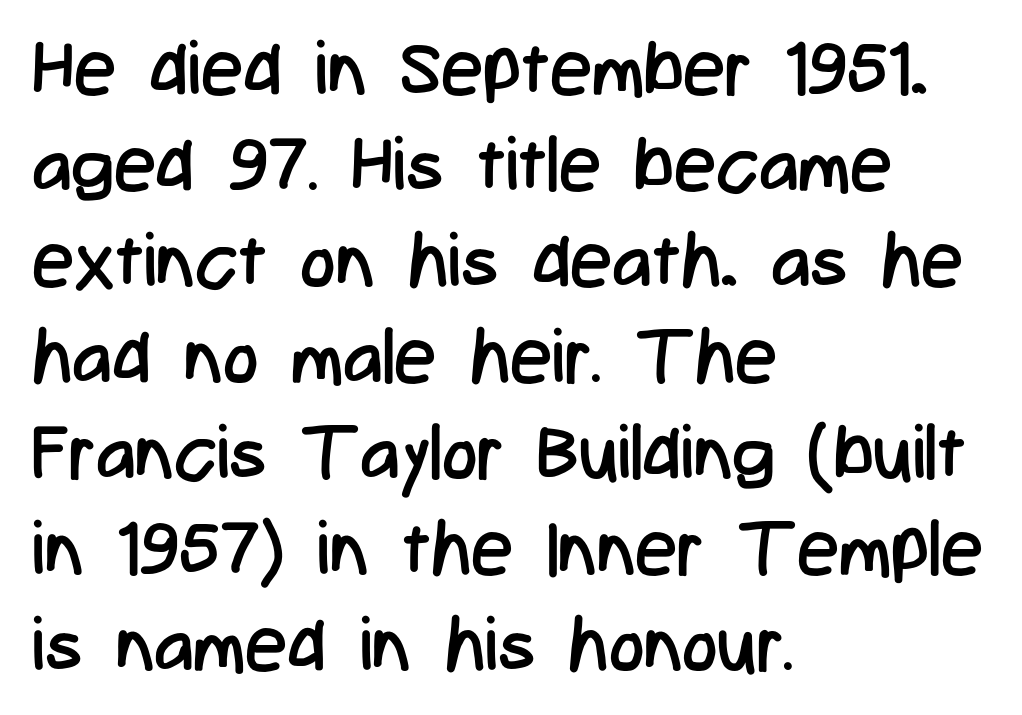
{"serif": "no", "italic": "no", "bold": "no", "weight": "regular", "width": "condensed", "stroke_contrast": "low", "x_height": "medium", "monospaced": "no", "underline": "no", "align": "left", "line_spacing": "normal", "line_spacing_ratio": 1.28, "letter_spacing": "normal", "letter_spacing_em": 0.0, "glyph_px": 75}
